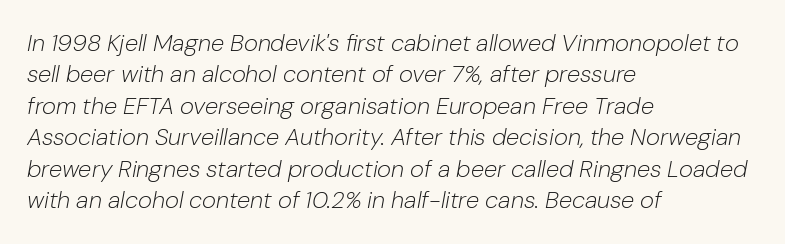
Q: Is the text bold? A: No.
Q: Is the text italic (slanted)? A: Yes, it leans right by about 10 degrees.
Q: Is the text underlined? A: No.
Q: How is the paragraph aligned? A: Left-aligned.
Q: Is the spacing between letters normal or unusually wide? A: Normal.
Q: Is the spacing between lines tight, normal or loose? A: Normal.
